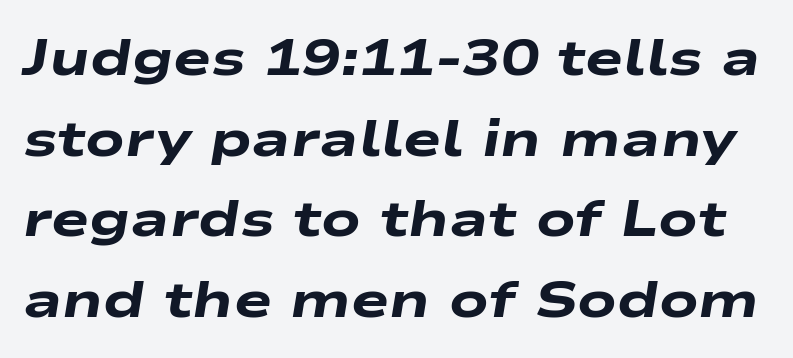
{"italic": "yes", "lean": "right", "slant_degrees": 9, "bold": "yes", "weight": "heavy", "width": "wide", "stroke_contrast": "low", "x_height": "medium", "monospaced": "no", "underline": "no", "line_spacing": "normal", "line_spacing_ratio": 1.58, "letter_spacing": "normal", "letter_spacing_em": 0.0, "glyph_px": 51}
